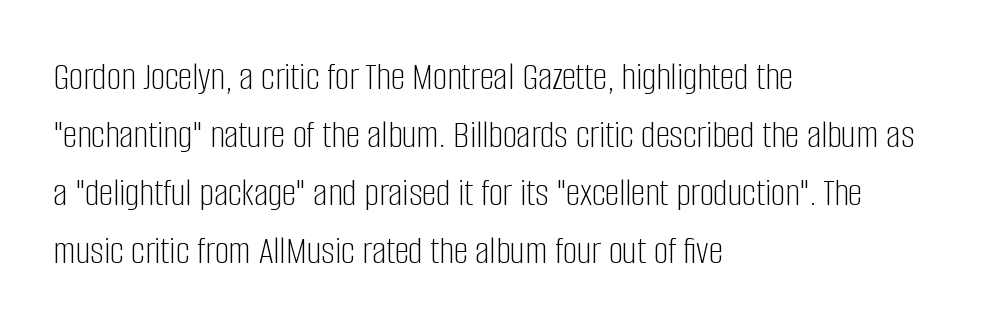
Look at the tracking — it's just the regular setting, nothing added. These lines were composed using upright roman letters. If you drew a ruler down the left edge, every line would touch it. Leading matches the norm, producing a regular column. A typesetter would call this proportional, since set widths differ per character. Is the stroke heavy? The answer is a plain regular-or-lighter.
